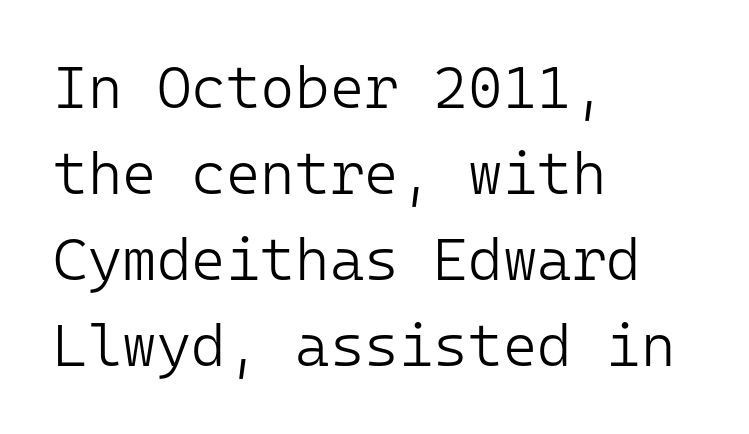
The image shows 59 px light sans-serif type, upright, monospaced; set left-aligned, normal line spacing (1.46x), normal letter spacing, not underlined; low stroke contrast and a medium x-height.
